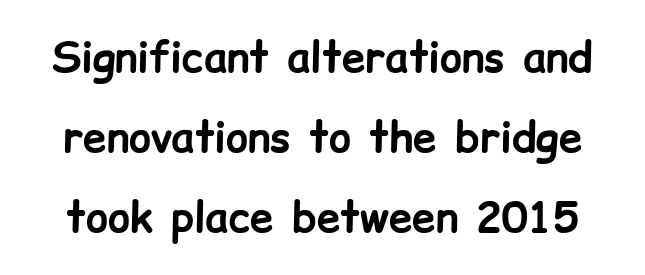
Q: Is the text bold? A: Yes.
Q: Is the text italic (slanted)? A: No, it is upright.
Q: Is the typeface a serif or a sans-serif typeface? A: Sans-serif.
Q: Is the text underlined? A: No.
Q: Is the spacing between letters normal or unusually wide? A: Normal.
Q: Is the spacing between lines tight, normal or loose? A: Loose.
Q: Width (condensed, normal, or wide)? A: Normal.
Q: Stroke contrast? A: Low.
Q: x-height? A: Medium.
Q: Monospaced? A: No.
